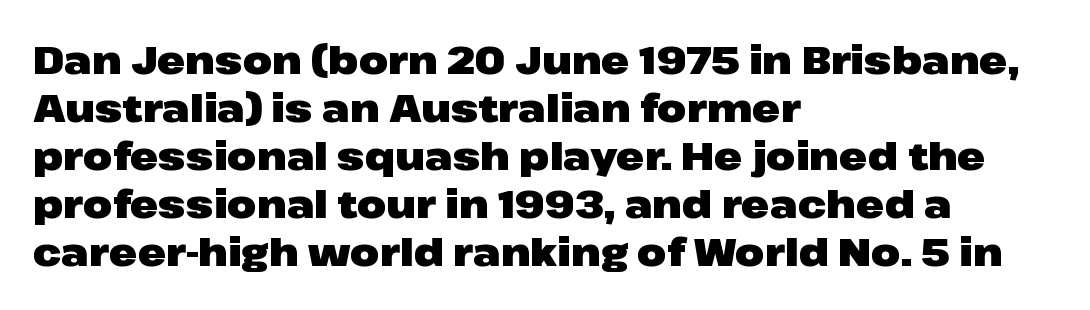
The image shows 38 px heavy, wide sans-serif type, upright; set left-aligned, normal line spacing (1.26x), normal letter spacing, not underlined; low stroke contrast and a medium x-height.
